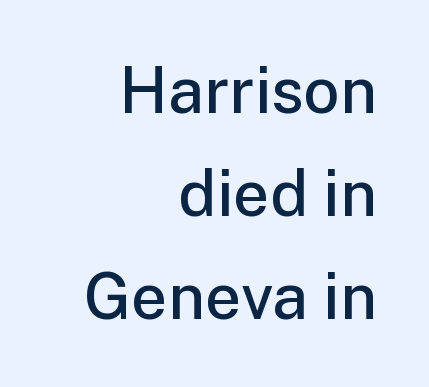
Regular leading. Each glyph is drawn with semibold strokes, heavier than normal yet not fully bold. Visually the block forms a straight wall on the right and a jagged coastline on the left. Letterform terminals end flat and unadorned throughout the passage.
